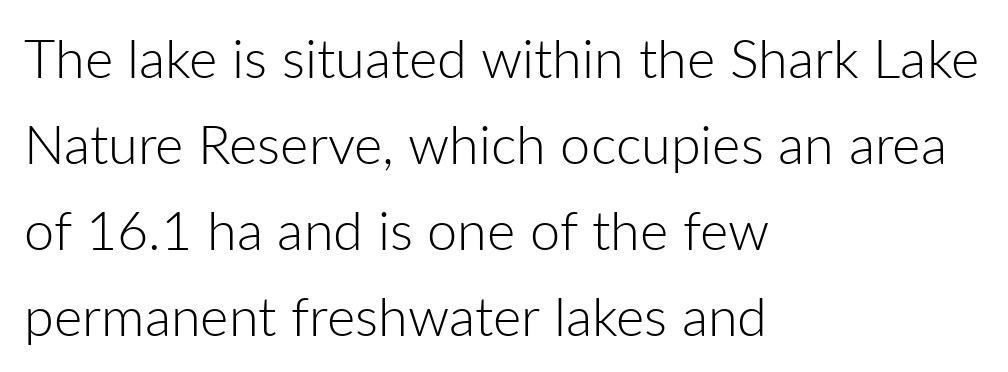
Evenly set lines give the paragraph a standard silhouette. The font sits on the lighter half of the weight spectrum, regular included. Between one letter and the next there's only the usual sliver of space. The space directly below the letters is spotless. The passage is arranged the way most books set body copy — flush left.
